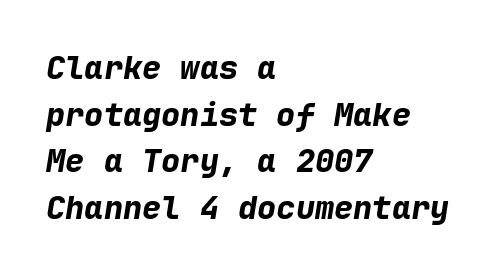
Q: Is the text bold? A: Yes.
Q: Is the text italic (slanted)? A: Yes, it leans right by about 9 degrees.
Q: Is the text underlined? A: No.
Q: How is the paragraph aligned? A: Left-aligned.
Q: Is the spacing between letters normal or unusually wide? A: Normal.
Q: Is the spacing between lines tight, normal or loose? A: Normal.
Q: Width (condensed, normal, or wide)? A: Normal.
Q: Stroke contrast? A: Low.
Q: x-height? A: Medium.
Q: Monospaced? A: Yes.
